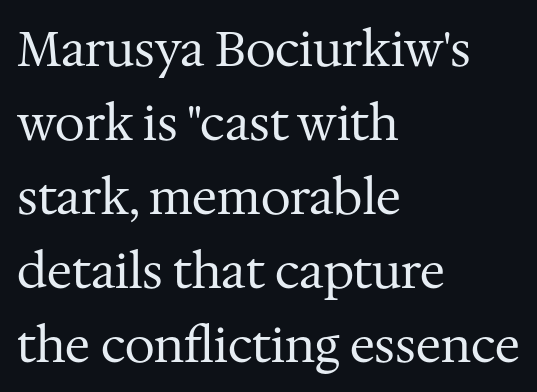
Every row of glyphs begins at an identical x-position on the left. To sum up the face: it has serifs. If you measured baseline to baseline, you'd find a middling distance. Bare-footed words on every line.
